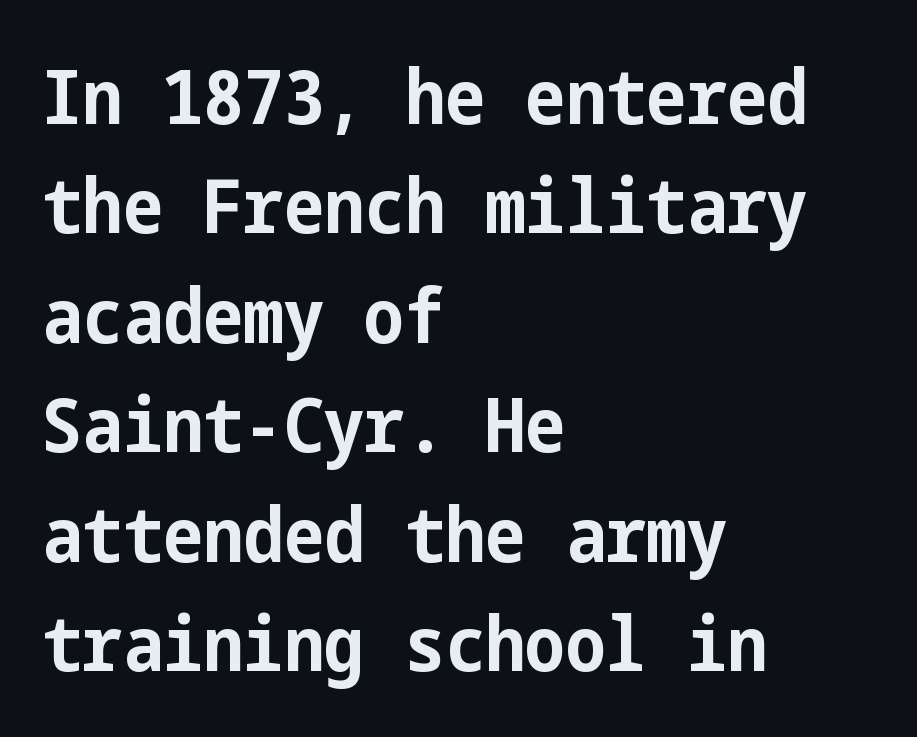
Q: Is the text bold? A: Yes.
Q: Is the text italic (slanted)? A: No, it is upright.
Q: Is the typeface a serif or a sans-serif typeface? A: Sans-serif.
Q: Is the text underlined? A: No.
Q: How is the paragraph aligned? A: Left-aligned.
Q: Is the spacing between letters normal or unusually wide? A: Normal.
Q: Is the spacing between lines tight, normal or loose? A: Normal.
Q: Width (condensed, normal, or wide)? A: Condensed.
Q: Stroke contrast? A: Low.
Q: x-height? A: Medium.
